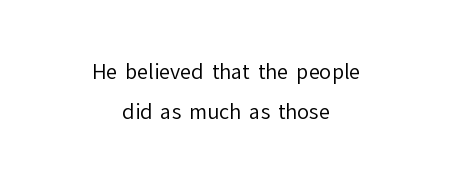
The image shows 20 px text type, upright; set centered, loose line spacing (2.02x), normal letter spacing, not underlined.
